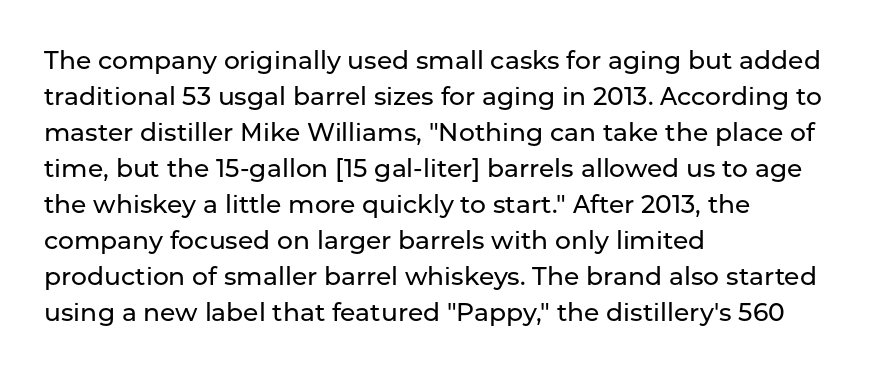
Vertically, the passage feels balanced, rows spaced as you'd expect. Every character sits straight up, as roman type does. A typesetter would call this zero additional tracking. Each line starts at the same left margin while the right side varies. Descenders are the only things crossing below the line.
